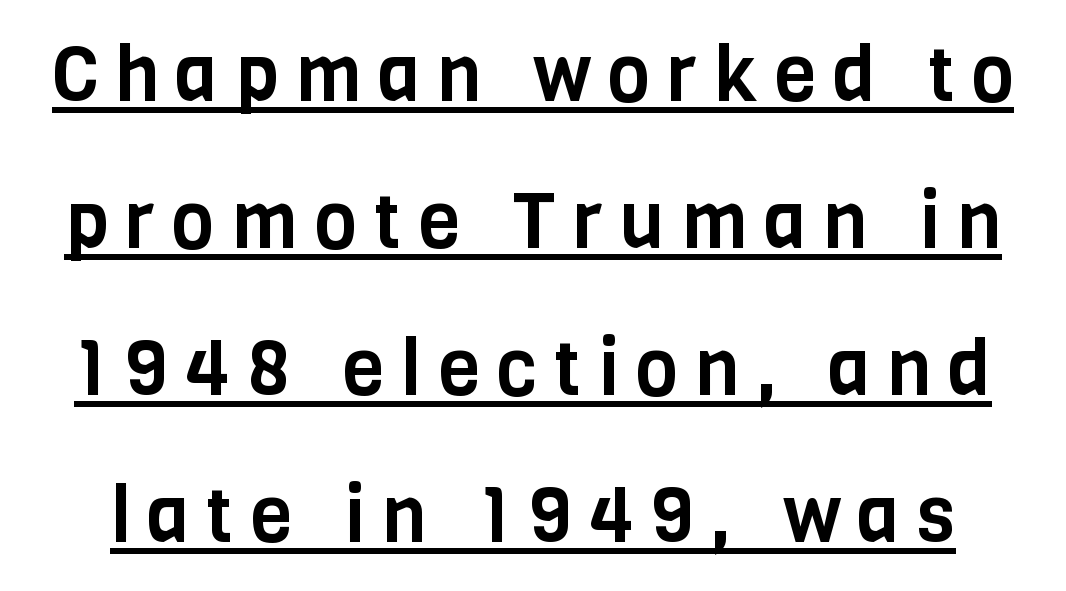
These lines were composed using upright roman letters. A great deal of white space separates one row of letters from the next. Each letter's strokes conclude bluntly, with no projecting serifs. These characters rest on top of a visible drawn line. Glyph-to-glyph distance is far greater than everyday printed text.
